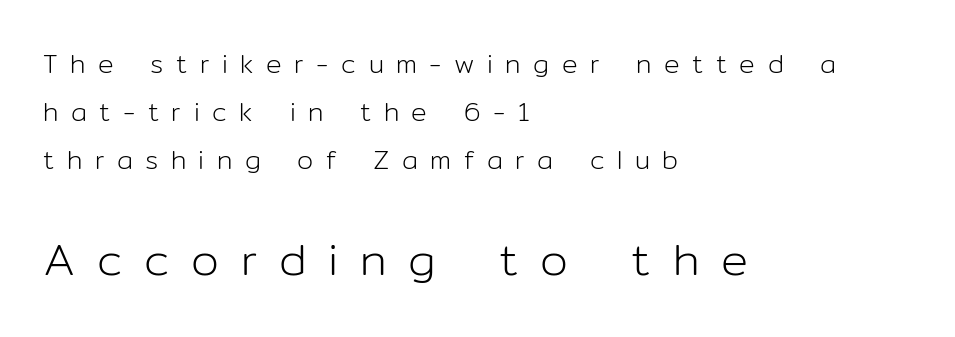
The baseline area is clear. In this sample the second text group is rendered at the bigger scale. Stroke mass is kept to a normal reading level or below. Display-style spreading of the glyphs; the letterfit is very open. Casual observation: everything's shoved over to the left.
